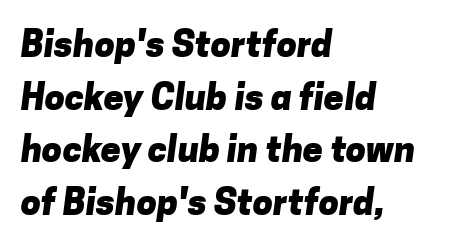
The image shows 36 px heavy sans-serif type; set left-aligned, normal line spacing (1.46x), normal letter spacing, not underlined; low stroke contrast and a medium x-height.
